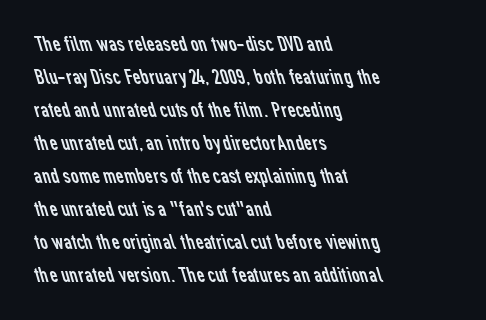
The image shows 22 px text type; set left-aligned, normal line spacing (1.5x), normal letter spacing, not underlined.
